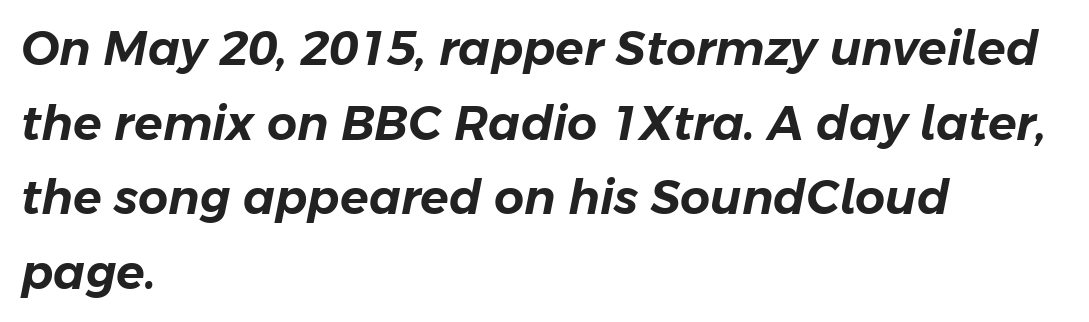
{"italic": "yes", "lean": "right", "slant_degrees": 11, "width": "normal", "stroke_contrast": "low", "x_height": "medium", "monospaced": "no", "underline": "no", "align": "left", "line_spacing": "normal", "line_spacing_ratio": 1.59, "letter_spacing": "normal", "letter_spacing_em": 0.0, "glyph_px": 47}
